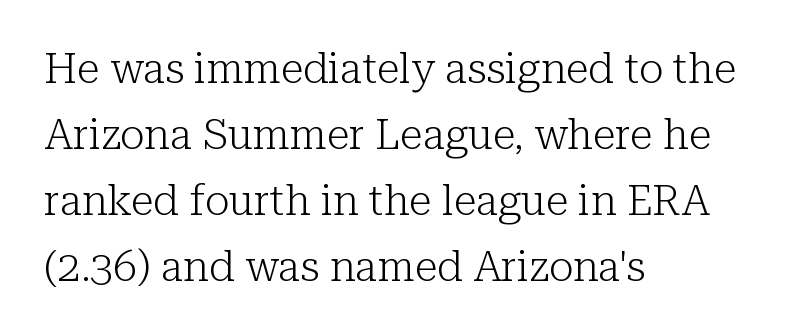
The image shows 42 px light serif type, upright; set left-aligned, normal line spacing (1.57x), normal letter spacing, not underlined; low stroke contrast and a medium x-height.
